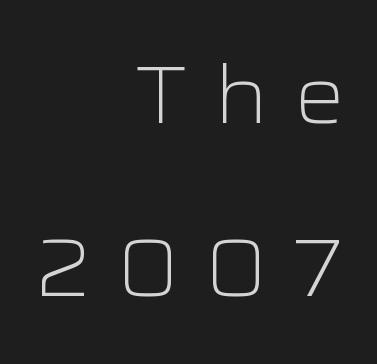
The image shows 80 px light, wide sans-serif type, upright; set right-aligned, loose line spacing (2.16x), unusually wide letter spacing (+0.31 em), not underlined; low stroke contrast and a medium x-height.
